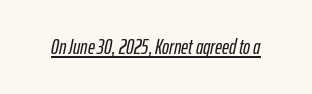
Q: Is the text italic (slanted)? A: Yes, it leans right by about 12 degrees.
Q: Is the text underlined? A: Yes.
Q: Is the spacing between letters normal or unusually wide? A: Normal.
